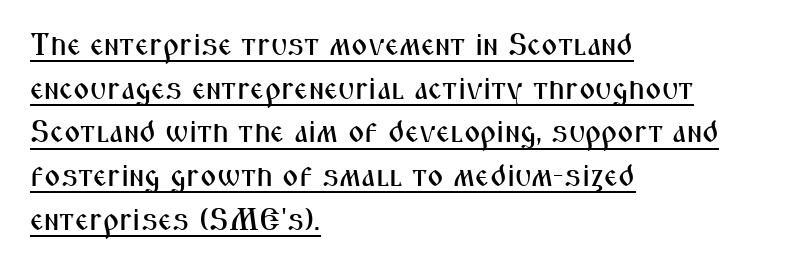
{"serif": "no", "italic": "no", "width": "condensed", "stroke_contrast": "medium", "x_height": "medium", "monospaced": "no", "underline": "yes", "align": "left", "line_spacing": "normal", "line_spacing_ratio": 1.41, "letter_spacing": "normal", "letter_spacing_em": 0.0, "glyph_px": 31}
